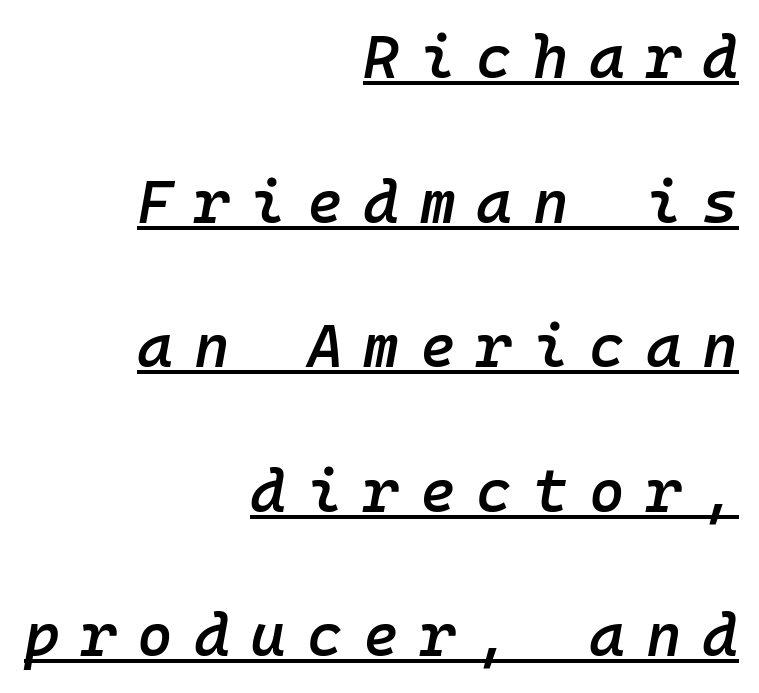
Q: Is the text bold? A: Semi-bold.
Q: Is the text italic (slanted)? A: Yes, it leans right by about 10 degrees.
Q: Is the text underlined? A: Yes.
Q: How is the paragraph aligned? A: Right-aligned.
Q: Is the spacing between letters normal or unusually wide? A: Unusually wide.
Q: Is the spacing between lines tight, normal or loose? A: Loose.
Q: Width (condensed, normal, or wide)? A: Normal.
Q: Stroke contrast? A: Low.
Q: x-height? A: Medium.
Q: Monospaced? A: Yes.
